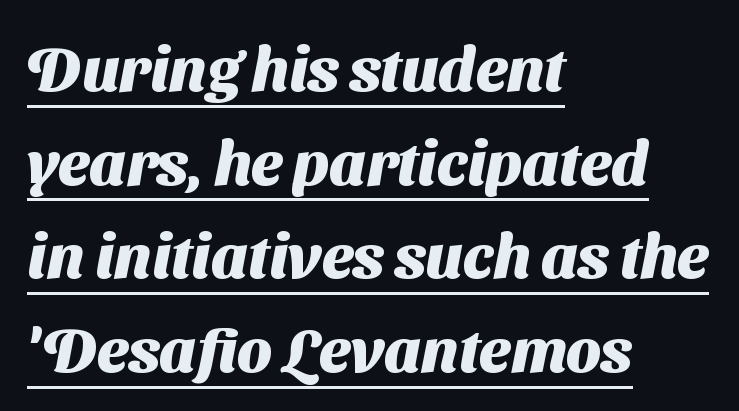
Q: Is the text bold? A: Yes.
Q: Is the typeface a serif or a sans-serif typeface? A: Sans-serif.
Q: Is the text underlined? A: Yes.
Q: How is the paragraph aligned? A: Left-aligned.
Q: Is the spacing between letters normal or unusually wide? A: Normal.
Q: Is the spacing between lines tight, normal or loose? A: Normal.
Q: Width (condensed, normal, or wide)? A: Normal.
Q: Stroke contrast? A: Medium.
Q: x-height? A: Medium.
Q: Monospaced? A: No.
